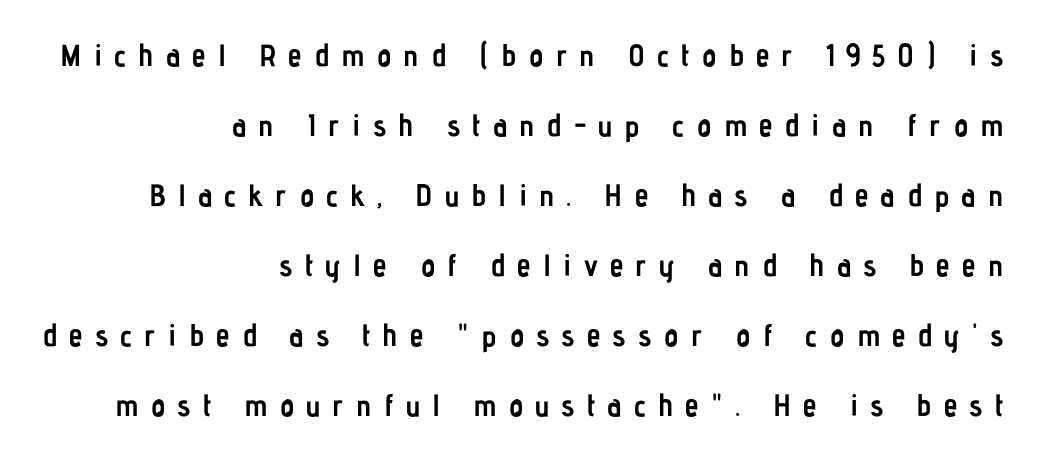
Q: Is the text bold? A: Yes.
Q: Is the text italic (slanted)? A: No, it is upright.
Q: Is the typeface a serif or a sans-serif typeface? A: Sans-serif.
Q: Is the text underlined? A: No.
Q: How is the paragraph aligned? A: Right-aligned.
Q: Is the spacing between letters normal or unusually wide? A: Unusually wide.
Q: Is the spacing between lines tight, normal or loose? A: Loose.
Q: Width (condensed, normal, or wide)? A: Condensed.
Q: Stroke contrast? A: Low.
Q: x-height? A: Medium.
Q: Monospaced? A: No.
